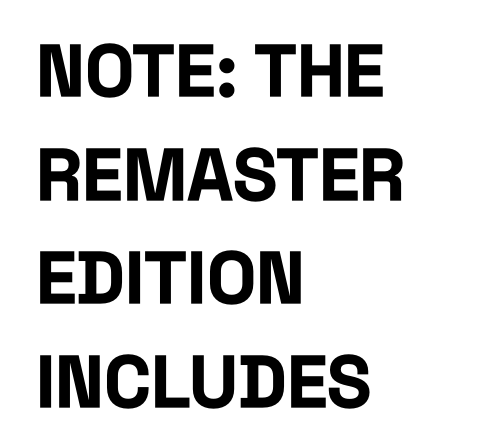
The image shows 73 px bold, condensed sans-serif type, upright; set left-aligned, normal line spacing (1.42x), normal letter spacing, not underlined; low stroke contrast and a large x-height.
